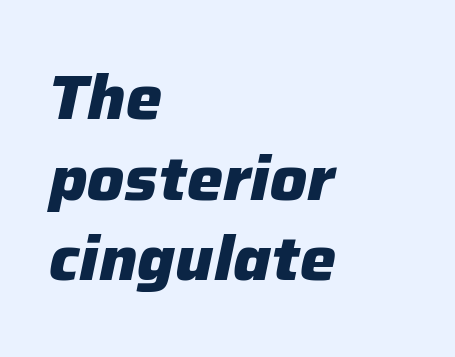
Q: Is the text bold? A: Yes.
Q: Is the text italic (slanted)? A: Yes, it leans right by about 12 degrees.
Q: Is the text underlined? A: No.
Q: How is the paragraph aligned? A: Left-aligned.
Q: Is the spacing between letters normal or unusually wide? A: Normal.
Q: Is the spacing between lines tight, normal or loose? A: Normal.
Q: Width (condensed, normal, or wide)? A: Normal.
Q: Stroke contrast? A: Low.
Q: x-height? A: Medium.
Q: Monospaced? A: No.
